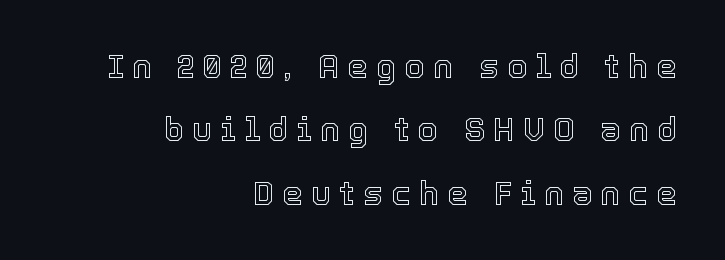
Is this a fixed-width face? No — the glyphs have proportional, varying widths. Tall strokes in this sample are plumb rather than angled. The line texture is sparse and dotted thanks to wide tracking. Horizontal alignment here is rightward, an uncommon choice for prose. What's the leading like? Stretched, with rows far apart. Anything drawn beneath the words? Only blank space.
